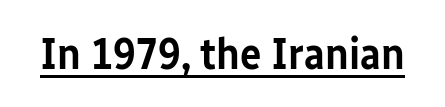
Q: Is the text bold? A: Semi-bold.
Q: Is the text italic (slanted)? A: No, it is upright.
Q: Is the typeface a serif or a sans-serif typeface? A: Sans-serif.
Q: Is the text underlined? A: Yes.
Q: Is the spacing between letters normal or unusually wide? A: Normal.
Q: Width (condensed, normal, or wide)? A: Condensed.
Q: Stroke contrast? A: Low.
Q: x-height? A: Medium.
Q: Monospaced? A: No.
